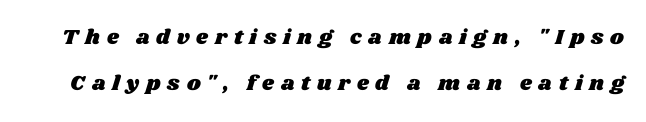
{"underline": "no", "line_spacing": "loose", "line_spacing_ratio": 2.19, "letter_spacing": "wide", "letter_spacing_em": 0.32, "glyph_px": 21}
